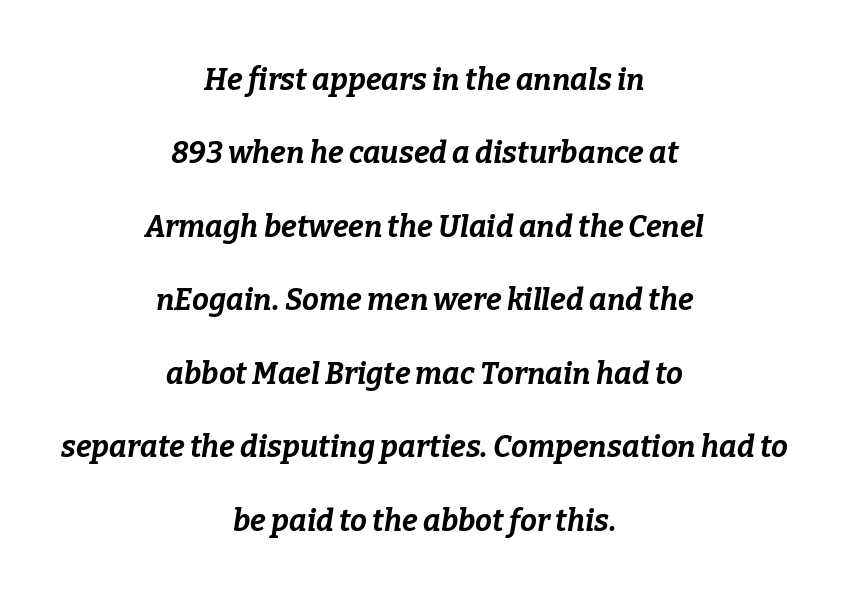
Caption: standard tracking, unaltered. Each new line begins a long way beneath the previous one. Has an underline been added? It has not. It's the slanting kind of type. Notice how thick the strokes are: this is what a full bold looks like.
